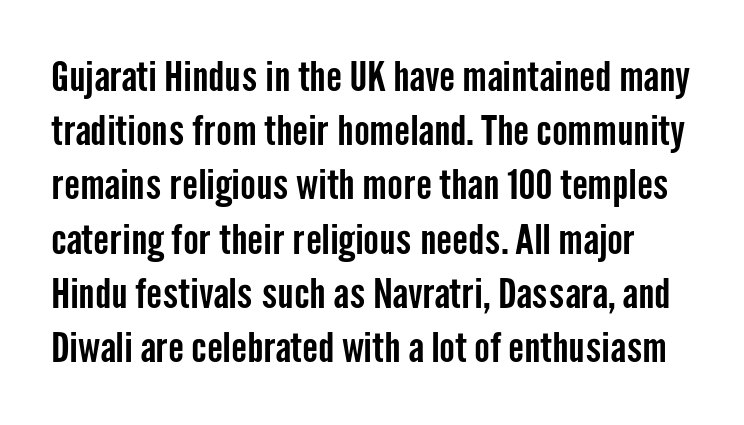
The image shows 42 px condensed sans-serif type, upright; set normal line spacing (1.29x), normal letter spacing, not underlined; low stroke contrast and a medium x-height.
